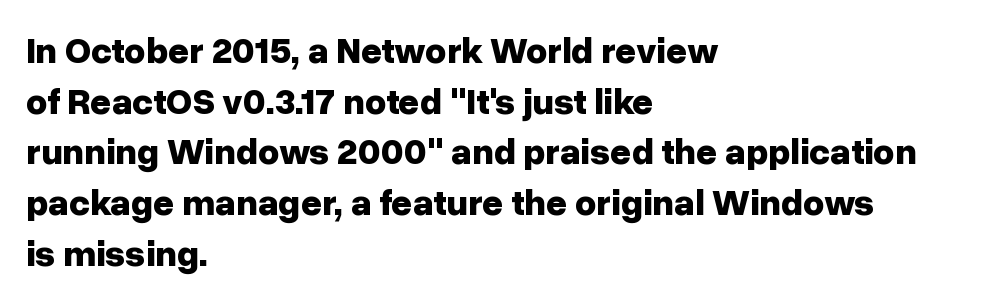
This sample has the flowing, uneven cadence of proportional lettering. A typesetter would label this face a sans. Upright lettering throughout. I'd describe the lettering as bold — thick and assertive.
